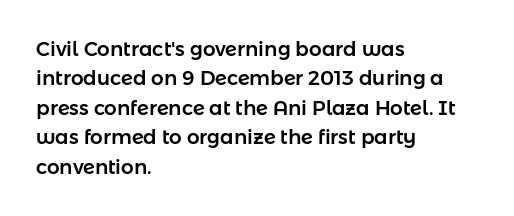
{"italic": "no", "underline": "no", "align": "left", "line_spacing": "normal", "line_spacing_ratio": 1.47, "letter_spacing": "normal", "letter_spacing_em": 0.0, "glyph_px": 20}
